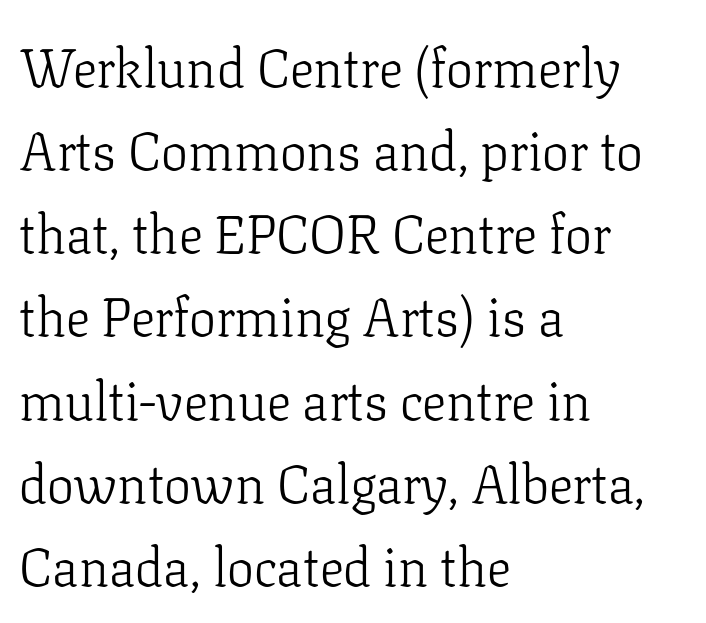
The image shows 54 px light serif type, upright; set left-aligned, normal line spacing (1.54x), normal letter spacing, not underlined; low stroke contrast and a medium x-height.
